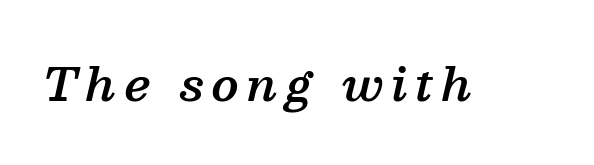
{"serif": "yes", "italic": "yes", "lean": "right", "slant_degrees": 13, "bold": "semi", "weight": "semibold", "width": "normal", "stroke_contrast": "medium", "x_height": "medium", "monospaced": "no", "underline": "no", "glyph_px": 45}
